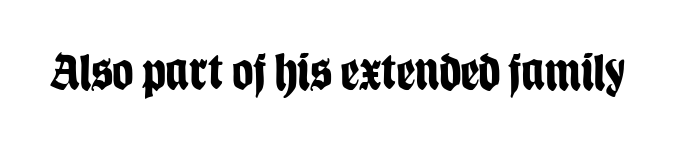
Q: Is the text bold? A: Yes.
Q: Is the text italic (slanted)? A: No, it is upright.
Q: Is the typeface a serif or a sans-serif typeface? A: Sans-serif.
Q: Is the text underlined? A: No.
Q: Is the spacing between letters normal or unusually wide? A: Normal.
Q: Width (condensed, normal, or wide)? A: Condensed.
Q: Stroke contrast? A: Low.
Q: x-height? A: Large.
Q: Monospaced? A: No.
